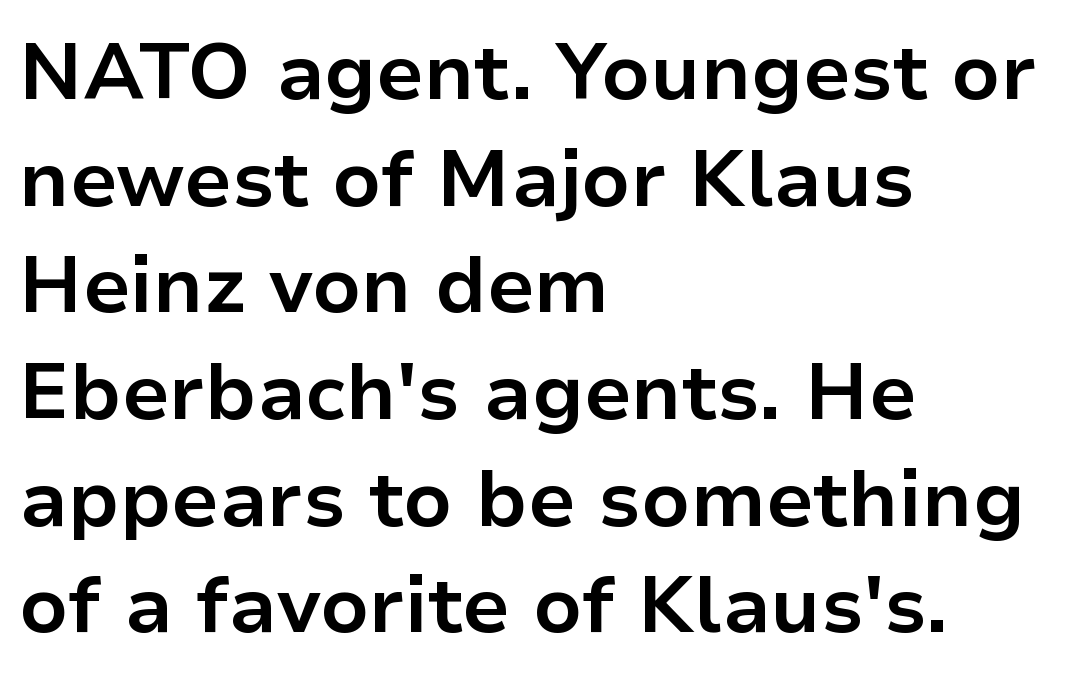
{"serif": "no", "italic": "no", "bold": "yes", "weight": "bold", "width": "normal", "stroke_contrast": "low", "x_height": "medium", "monospaced": "no", "underline": "no", "align": "left", "line_spacing": "normal", "line_spacing_ratio": 1.35, "letter_spacing": "normal", "letter_spacing_em": 0.0, "glyph_px": 79}
